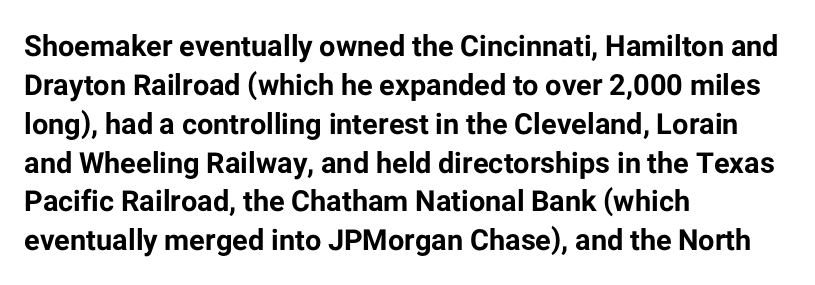
The image shows 29 px bold sans-serif type, upright; set left-aligned, normal line spacing (1.34x), normal letter spacing, not underlined; low stroke contrast and a medium x-height.
